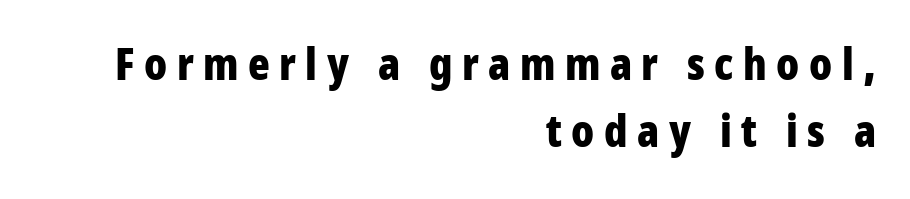
The image shows 45 px bold, condensed sans-serif type, upright; set right-aligned, normal line spacing (1.5x), unusually wide letter spacing (+0.21 em), not underlined; low stroke contrast and a large x-height.
